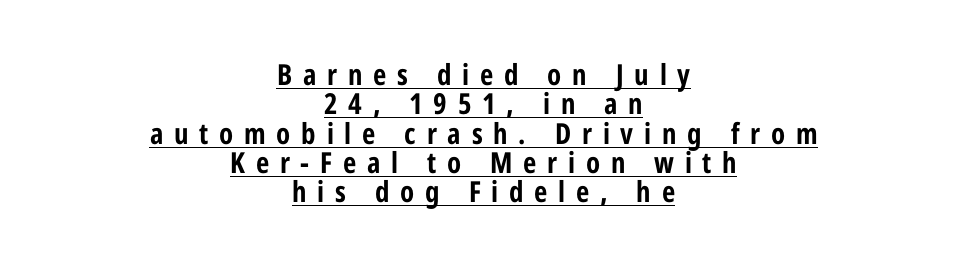
{"serif": "no", "italic": "no", "bold": "yes", "weight": "bold", "width": "condensed", "stroke_contrast": "low", "x_height": "medium", "monospaced": "no", "underline": "yes", "align": "center", "line_spacing": "tight", "line_spacing_ratio": 1.01, "letter_spacing": "wide", "letter_spacing_em": 0.37, "glyph_px": 29}
